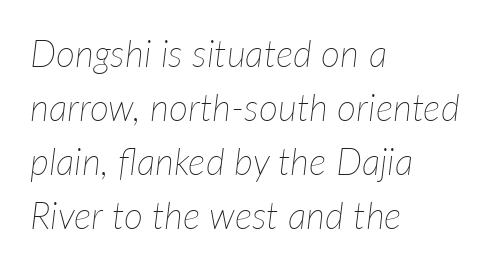
The image shows 37 px thin type, italic (leaning right); set left-aligned, normal line spacing (1.46x), normal letter spacing, not underlined; low stroke contrast and a medium x-height.
